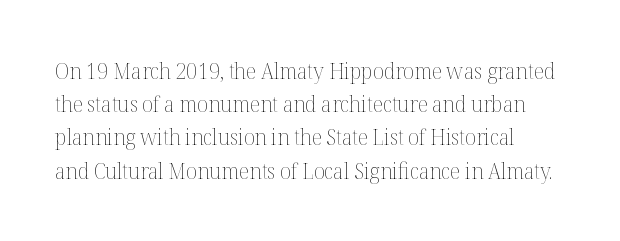
Nobody drew a line under any word here. The letters stand straight up with perfectly vertical stems. Is the type heavy? It reads as light-to-regular instead. The type is set solid horizontally, with unmodified tracking. The lines sit at an ordinary, default distance from one another.
